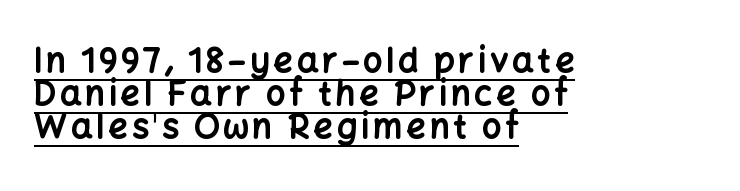
The image shows 34 px bold sans-serif type, upright; set left-aligned, tight line spacing (0.97x), underlined; low stroke contrast and a medium x-height.
